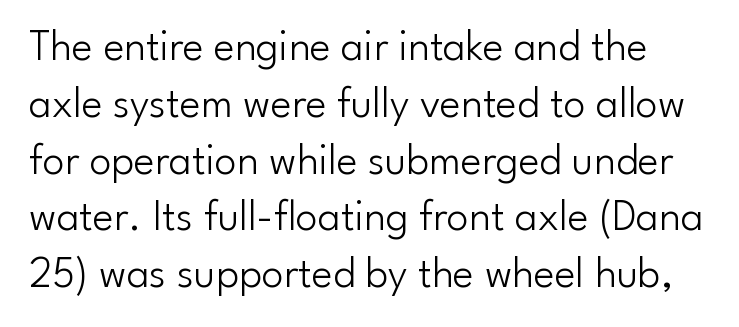
Here the designer chose a conventional face with non-uniform glyph widths. Weight: not bold — regular or lighter. Descenders are the only things crossing below the line. This is roman type, the default non-slanted kind. Font category for this specimen: sans-serif. Compared with typical body copy, the letter spacing here is the same.
